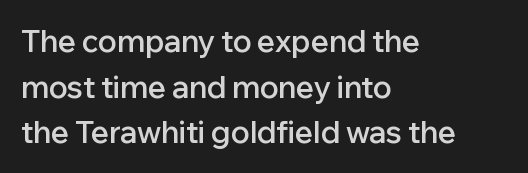
Strokes here are thickened, but only to semibold level. Classification — sans serif. Glyph-to-glyph distance matches everyday printed text. These lines are rendered in a variable-pitch font. Only glyphs here, with clear space below each row. The passage is arranged the way most books set body copy — flush left.
